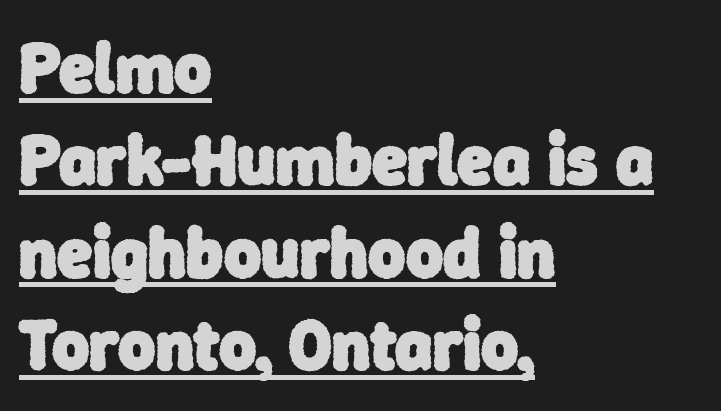
Q: Is the text bold? A: Yes.
Q: Is the typeface a serif or a sans-serif typeface? A: Sans-serif.
Q: Is the text underlined? A: Yes.
Q: How is the paragraph aligned? A: Left-aligned.
Q: Is the spacing between letters normal or unusually wide? A: Normal.
Q: Is the spacing between lines tight, normal or loose? A: Normal.
Q: Width (condensed, normal, or wide)? A: Normal.
Q: Stroke contrast? A: Low.
Q: x-height? A: Medium.
Q: Monospaced? A: No.
